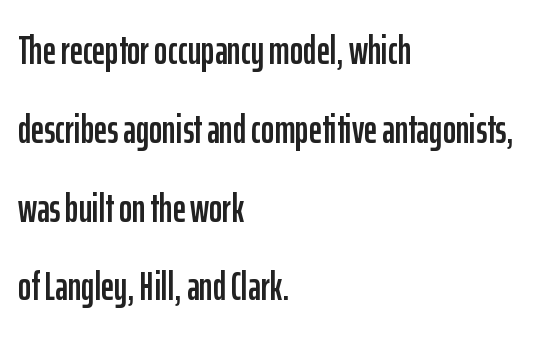
Q: Is the text italic (slanted)? A: No, it is upright.
Q: Is the typeface a serif or a sans-serif typeface? A: Sans-serif.
Q: Is the text underlined? A: No.
Q: How is the paragraph aligned? A: Left-aligned.
Q: Is the spacing between letters normal or unusually wide? A: Normal.
Q: Is the spacing between lines tight, normal or loose? A: Loose.
Q: Width (condensed, normal, or wide)? A: Condensed.
Q: Stroke contrast? A: Low.
Q: x-height? A: Medium.
Q: Monospaced? A: No.
